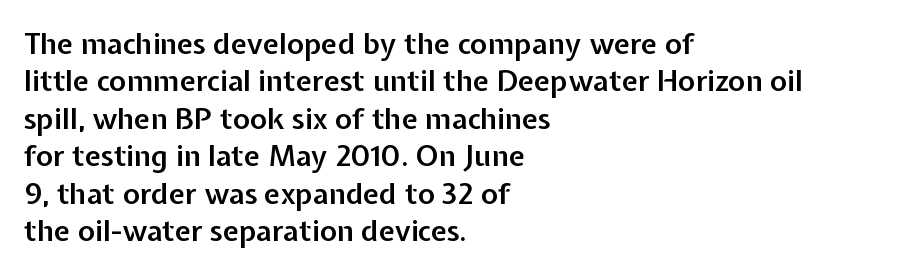
{"serif": "no", "italic": "no", "bold": "semi", "weight": "semibold", "width": "normal", "stroke_contrast": "low", "x_height": "medium", "monospaced": "no", "underline": "no", "align": "left", "line_spacing": "normal", "line_spacing_ratio": 1.29, "letter_spacing": "normal", "letter_spacing_em": 0.0, "glyph_px": 29}
